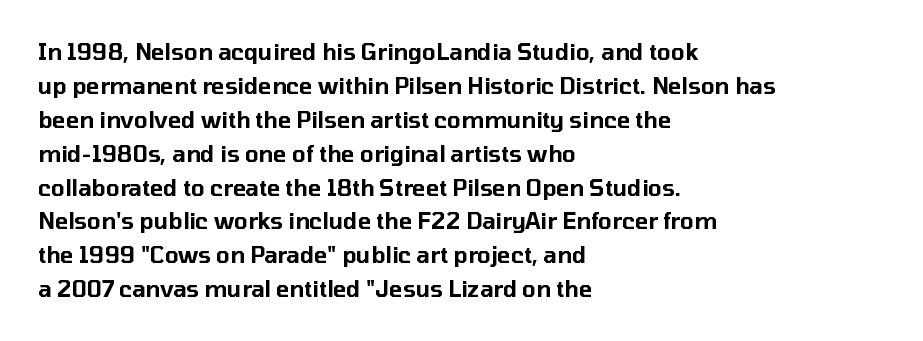
{"italic": "no", "underline": "no", "align": "left", "line_spacing": "normal", "line_spacing_ratio": 1.54, "letter_spacing": "normal", "letter_spacing_em": 0.0, "glyph_px": 22}
